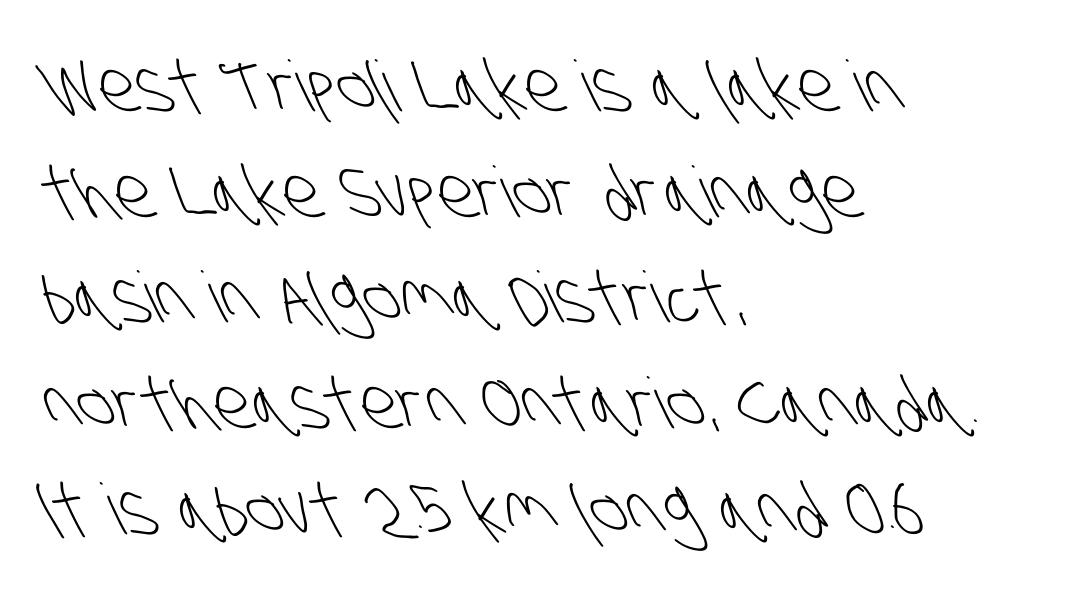
Does the copy run flush right? No — it runs flush left. Proportional: the letters do not fall into vertical columns. The block of text has a typical density, with ordinary space between rows. Honestly, the letter spacing is just normal — you wouldn't notice it. A quiet, ordinary-to-light weight characterises the typeface. The space beneath each line is pristine and unruled.
